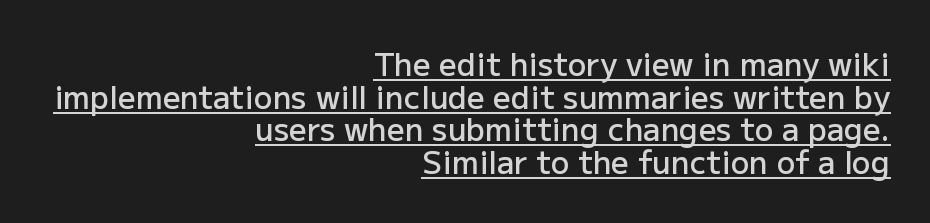
{"serif": "no", "italic": "no", "bold": "semi", "weight": "semibold", "width": "normal", "stroke_contrast": "low", "x_height": "medium", "monospaced": "no", "underline": "yes", "align": "right", "line_spacing": "tight", "line_spacing_ratio": 1.05, "letter_spacing": "normal", "letter_spacing_em": 0.0, "glyph_px": 31}
